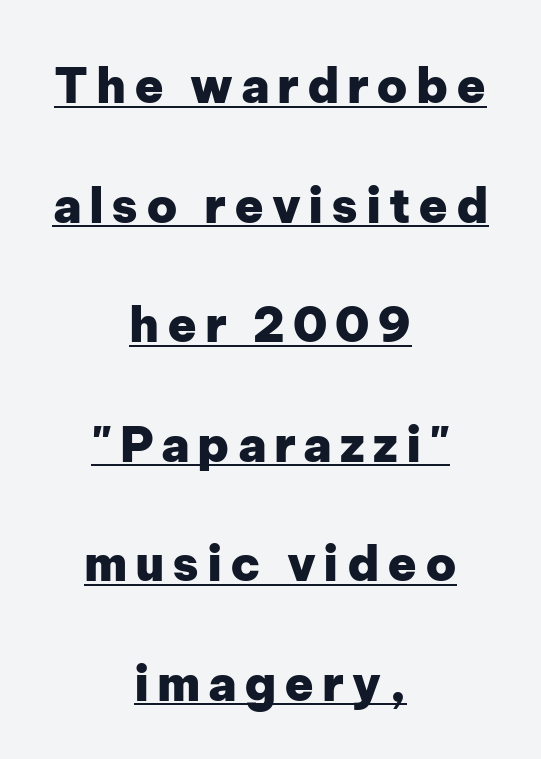
Q: Is the text bold? A: Yes.
Q: Is the text italic (slanted)? A: No, it is upright.
Q: Is the typeface a serif or a sans-serif typeface? A: Sans-serif.
Q: Is the text underlined? A: Yes.
Q: How is the paragraph aligned? A: Centered.
Q: Is the spacing between lines tight, normal or loose? A: Loose.
Q: Width (condensed, normal, or wide)? A: Normal.
Q: Stroke contrast? A: Low.
Q: x-height? A: Medium.
Q: Monospaced? A: No.
